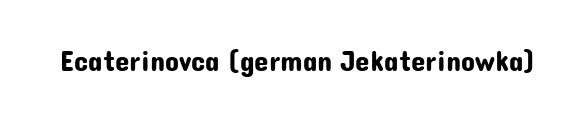
The letterforms sit shoulder to shoulder at normal distance. Vertical strokes here are truly vertical. Proportional: the letters do not fall into vertical columns. The specimen omits any rule beneath the text block's lines. Typographically, this falls in the sans-serif category.
